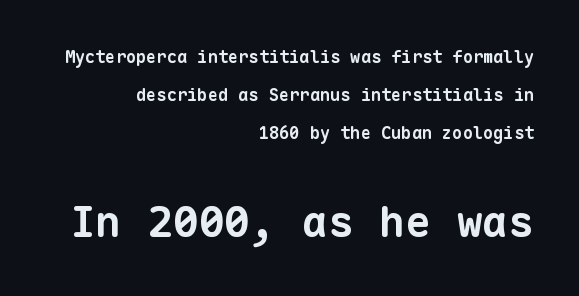
Q: Is the text bold? A: Yes.
Q: Is the typeface a serif or a sans-serif typeface? A: Sans-serif.
Q: Is the text underlined? A: No.
Q: How is the paragraph aligned? A: Right-aligned.
Q: Is the spacing between letters normal or unusually wide? A: Normal.
Q: Is the spacing between lines tight, normal or loose? A: Loose.
Q: Which block of text is set in a larger size, the first (top) or the second (bottom)? A: The second (bottom) one.
Q: Width (condensed, normal, or wide)? A: Normal.
Q: Stroke contrast? A: Low.
Q: x-height? A: Medium.
Q: Monospaced? A: Yes.
